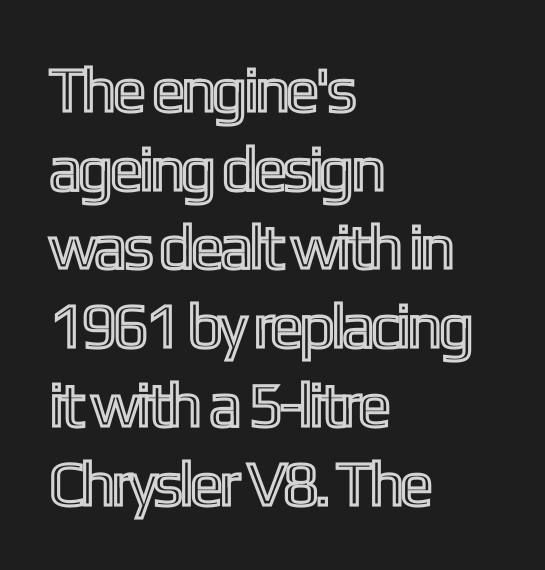
Q: Is the text italic (slanted)? A: No, it is upright.
Q: Is the text underlined? A: No.
Q: How is the paragraph aligned? A: Left-aligned.
Q: Is the spacing between letters normal or unusually wide? A: Normal.
Q: Is the spacing between lines tight, normal or loose? A: Normal.
Q: Width (condensed, normal, or wide)? A: Condensed.
Q: x-height? A: Medium.
Q: Monospaced? A: No.
